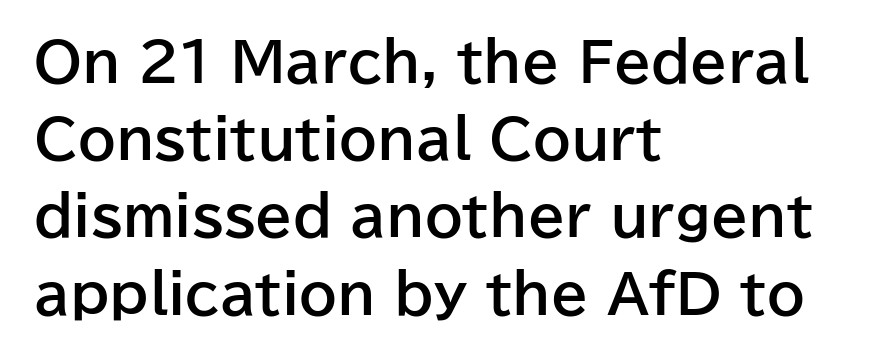
To sum up the face: it is a sans, with no serifs. Leftover space on each line is placed entirely after the last word. Notice how descenders clear the ascenders below comfortably — that's standard leading. The lettering holds an erect, upright posture throughout. The characters look thick and weighty, a clear bold.
